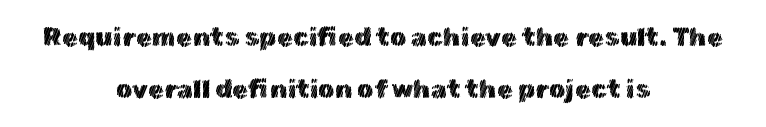
A great deal of white space separates one row of letters from the next. Rule under the text: the space is simply empty. The type sits square on the baseline with zero lean. Neither beginnings nor endings align; midpoints do.
